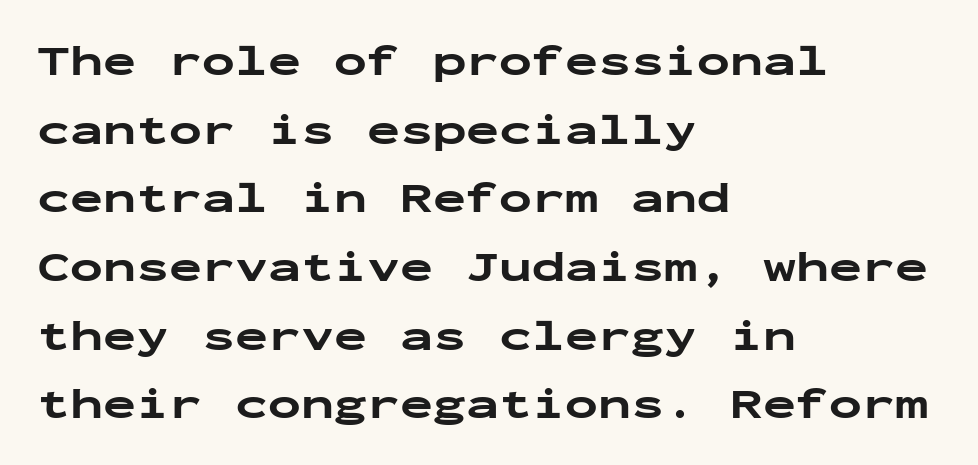
Line starts are locked; line ends wander. You'd pick this weight for a headline — it's a proper bold. Underlining? Definitely not there. The line texture is even and compact thanks to regular tracking. The lines sit at an ordinary, default distance from one another. The type family on display is of the sans-serif kind.
